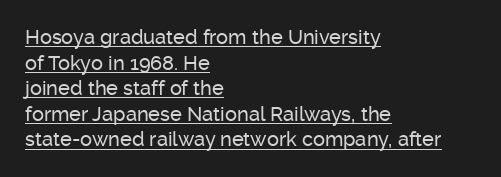
The typesetter chose a ragged-right arrangement here. Each new line begins a customary step beneath the previous one. The sample's only ornament is a line tracing under the words. The font's upright variant was chosen for this text. Short note: letters normally spaced.
